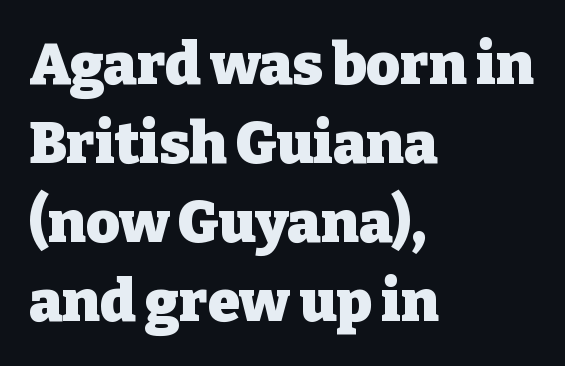
The image shows 58 px heavy serif type, upright; set left-aligned, normal line spacing (1.36x), normal letter spacing, not underlined; low stroke contrast and a medium x-height.
